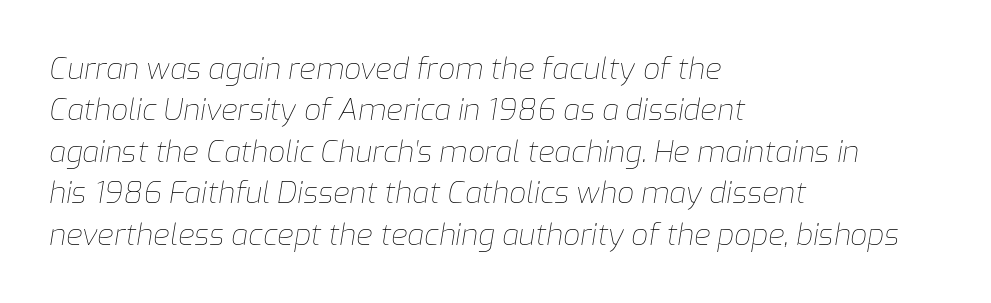
Is the type slanted? Yes — the strokes lean at a clear angle. Here the designer chose a conventional face with non-uniform glyph widths. The weight would be labelled regular, book, light, or lighter still. Notice how descenders clear the ascenders below comfortably — that's standard leading. The space beneath each line is pristine and unruled. Compared with typical body copy, the letter spacing here is the same.
